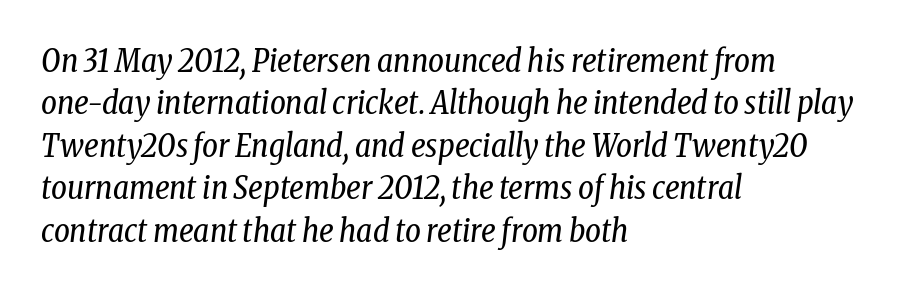
{"serif": "yes", "italic": "yes", "lean": "right", "slant_degrees": 8, "bold": "no", "weight": "regular", "width": "condensed", "stroke_contrast": "low", "x_height": "medium", "monospaced": "no", "underline": "no", "align": "left", "line_spacing": "normal", "line_spacing_ratio": 1.37, "letter_spacing": "normal", "letter_spacing_em": 0.0, "glyph_px": 31}
